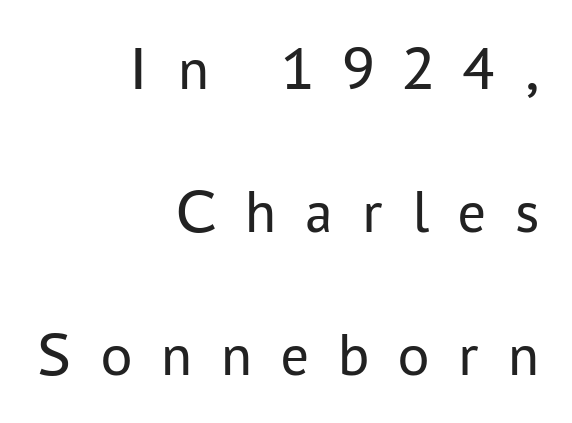
Q: Is the text bold? A: No.
Q: Is the text italic (slanted)? A: No, it is upright.
Q: Is the typeface a serif or a sans-serif typeface? A: Sans-serif.
Q: Is the text underlined? A: No.
Q: How is the paragraph aligned? A: Right-aligned.
Q: Is the spacing between letters normal or unusually wide? A: Unusually wide.
Q: Is the spacing between lines tight, normal or loose? A: Loose.
Q: Width (condensed, normal, or wide)? A: Normal.
Q: Stroke contrast? A: Low.
Q: x-height? A: Medium.
Q: Monospaced? A: No.
